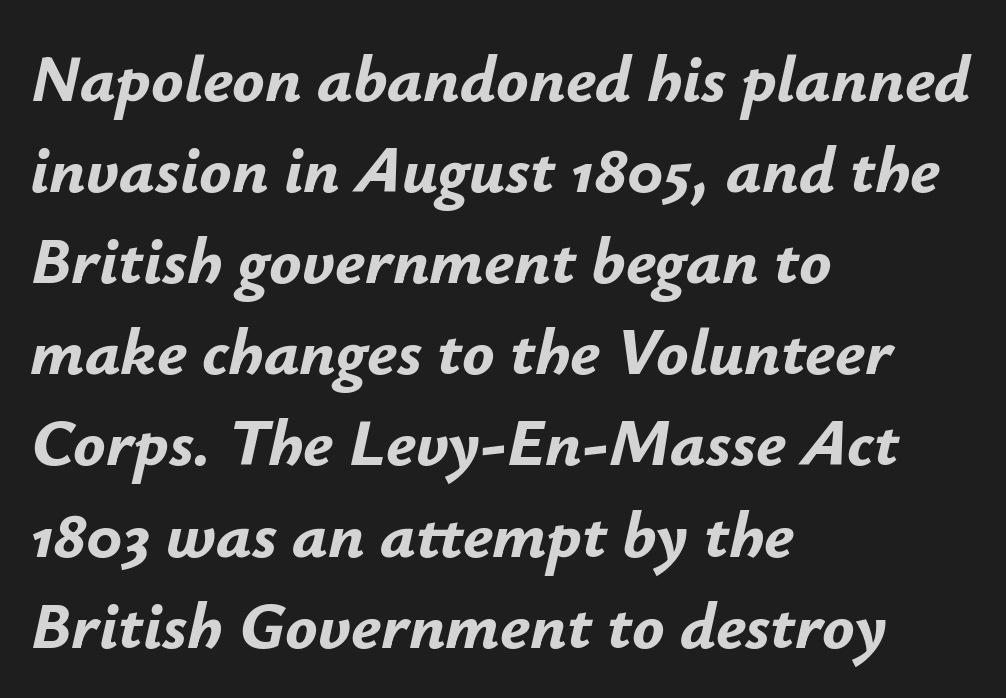
{"italic": "yes", "lean": "right", "slant_degrees": 12, "bold": "yes", "weight": "bold", "width": "normal", "stroke_contrast": "low", "x_height": "small", "monospaced": "no", "underline": "no", "align": "left", "line_spacing": "normal", "line_spacing_ratio": 1.36, "letter_spacing": "normal", "letter_spacing_em": 0.0, "glyph_px": 67}
